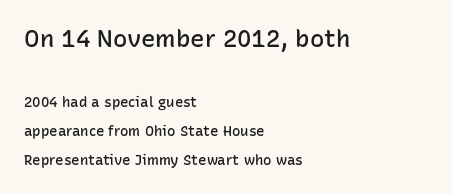
{"italic": "no", "bold": "semi", "underline": "no", "align": "left", "line_spacing": "loose", "line_spacing_ratio": 2.08, "letter_spacing": "normal", "letter_spacing_em": 0.0, "larger_block": "first", "size_ratio": 1.71, "glyph_px": 24}
